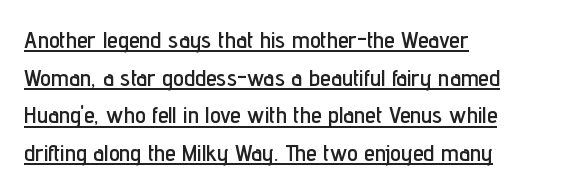
This sample uses an upright cut, with every glyph sitting square on the baseline. Tracking here is standard; glyphs follow each other at the usual distance. The rendering uses a moderate line-height, typical for paragraphs. Horizontal alignment here is leftward, the default for most running prose. Emphasis is given by a line drawn under the lettering.
